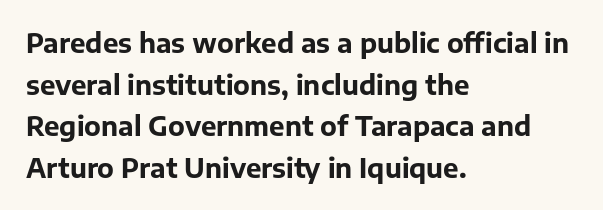
Q: Is the text bold? A: Yes.
Q: Is the text italic (slanted)? A: No, it is upright.
Q: Is the text underlined? A: No.
Q: How is the paragraph aligned? A: Left-aligned.
Q: Is the spacing between letters normal or unusually wide? A: Normal.
Q: Is the spacing between lines tight, normal or loose? A: Normal.
